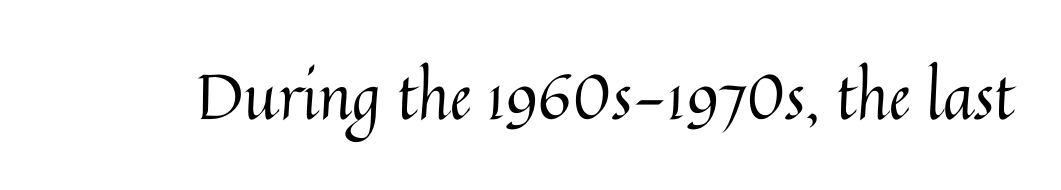
{"bold": "no", "weight": "regular", "width": "normal", "stroke_contrast": "medium", "x_height": "medium", "monospaced": "no", "underline": "no", "letter_spacing": "normal", "letter_spacing_em": 0.0, "glyph_px": 63}
